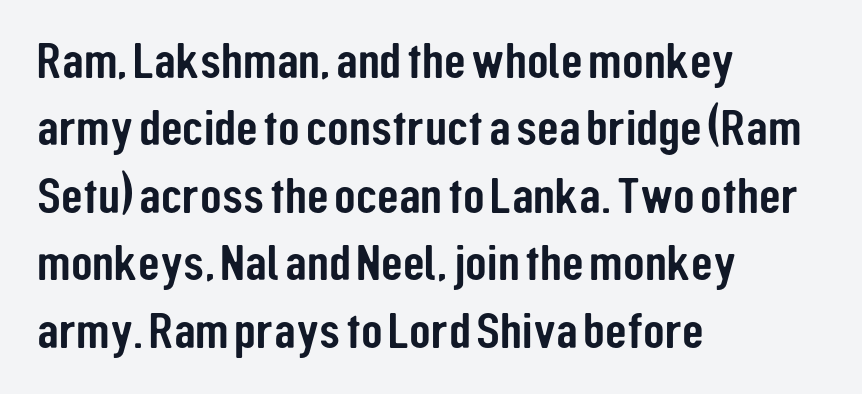
The image shows 50 px condensed sans-serif type, upright; set left-aligned, normal line spacing (1.35x), normal letter spacing, not underlined; low stroke contrast and a medium x-height.
